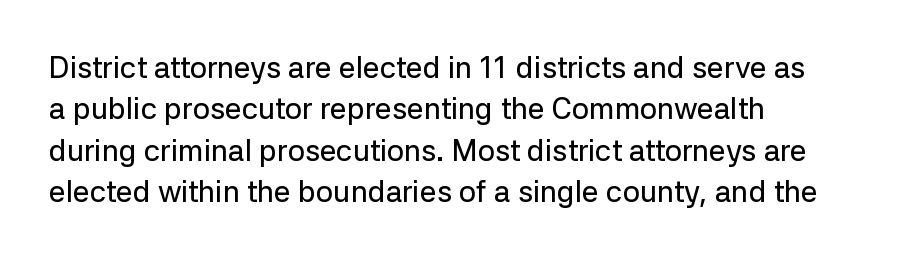
Posture: upright roman. The passage shown is typed in a proportional face where columns would drift. Standard letterfit; no display-style spreading of the glyphs. Glance below the letters and you will spot only blank space.
